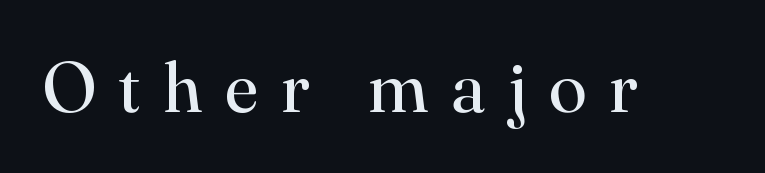
The image shows 71 px regular-weight serif type, upright; set unusually wide letter spacing (+0.31 em), not underlined; high stroke contrast and a small x-height.
